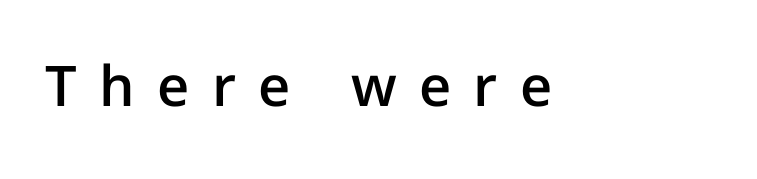
{"serif": "no", "italic": "no", "bold": "semi", "weight": "semibold", "width": "normal", "stroke_contrast": "low", "x_height": "medium", "monospaced": "no", "underline": "no", "letter_spacing": "wide", "letter_spacing_em": 0.4, "glyph_px": 56}
